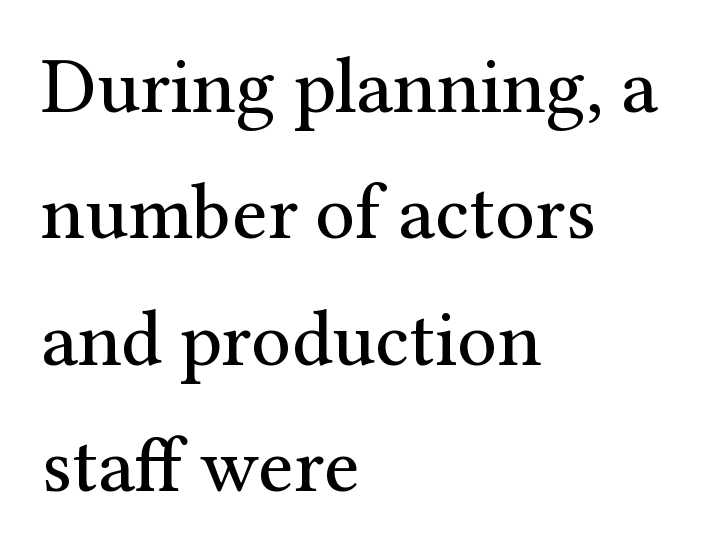
The ragged edge is on the right, which tells us the setting is flush left. The lettering stays uniformly vertical, giving the passage a roman look. This sample has the flowing, uneven cadence of proportional lettering. The block of text has a typical density, with ordinary space between rows. Classification — serif.
